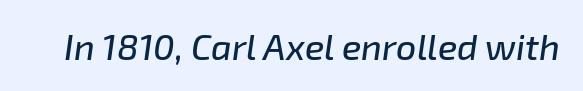
The image shows 36 px text type, italic (leaning right); set normal letter spacing, not underlined; low stroke contrast and a medium x-height.
